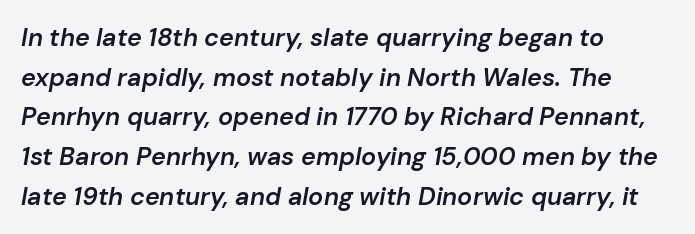
Q: Is the text bold? A: Semi-bold.
Q: Is the text italic (slanted)? A: Yes, it leans right by about 10 degrees.
Q: Is the text underlined? A: No.
Q: How is the paragraph aligned? A: Left-aligned.
Q: Is the spacing between letters normal or unusually wide? A: Normal.
Q: Is the spacing between lines tight, normal or loose? A: Normal.
